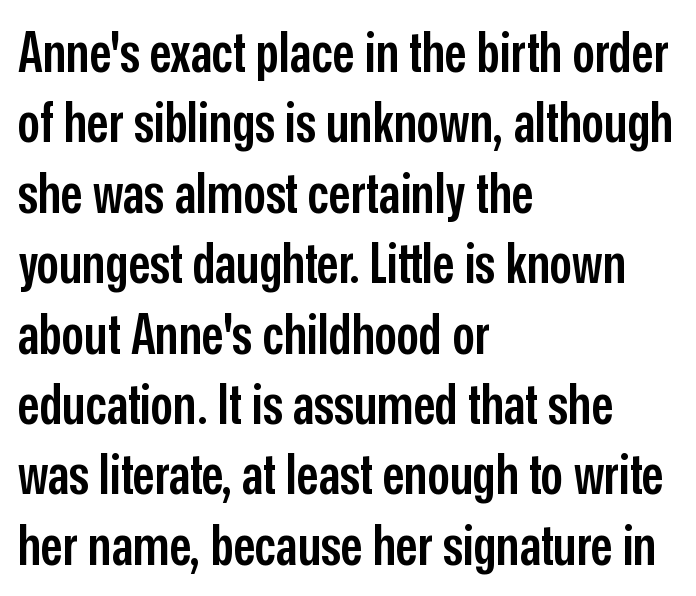
{"serif": "no", "italic": "no", "bold": "semi", "weight": "semibold", "width": "condensed", "stroke_contrast": "low", "x_height": "medium", "monospaced": "no", "underline": "no", "align": "left", "line_spacing": "normal", "line_spacing_ratio": 1.28, "letter_spacing": "normal", "letter_spacing_em": 0.0, "glyph_px": 55}
